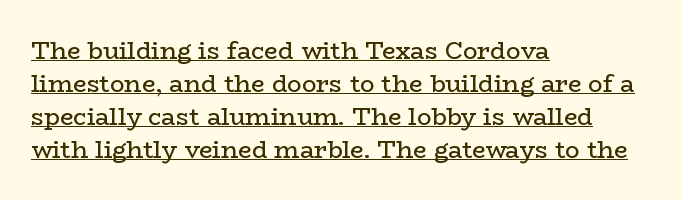
Emphasis is given by a line drawn under the lettering. The passage shown has conventional tracking throughout. The text block is weighted toward the left margin, trailing off unevenly rightward. The letters look calm and open, with moderate or lighter stems. Each new line begins a customary step beneath the previous one. Italic: no, the glyphs are upright roman.
